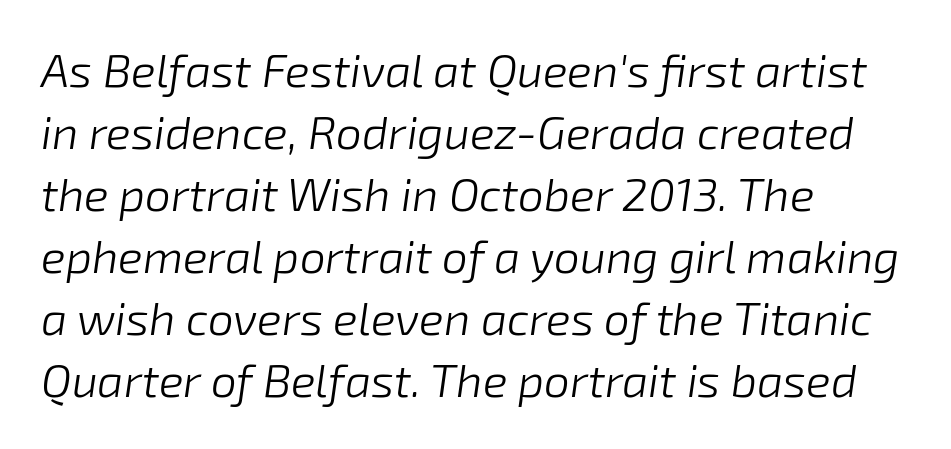
Do the characters align in a grid? No, the font is proportional. Compared with typical body copy, the letter spacing here is the same. Every character sits at an angle, as italics do. This reads as an unemphasized weight, regular at the heaviest. Leading matches the norm, producing a regular column.
